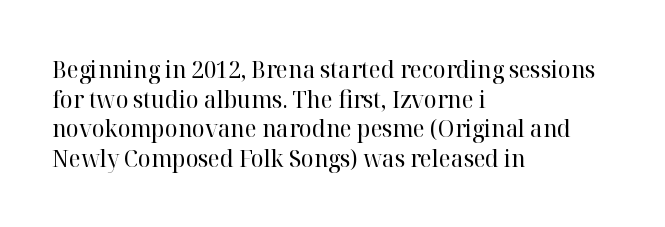
The image shows 24 px text type, upright; set left-aligned, line spacing 1.23x, normal letter spacing, not underlined.
